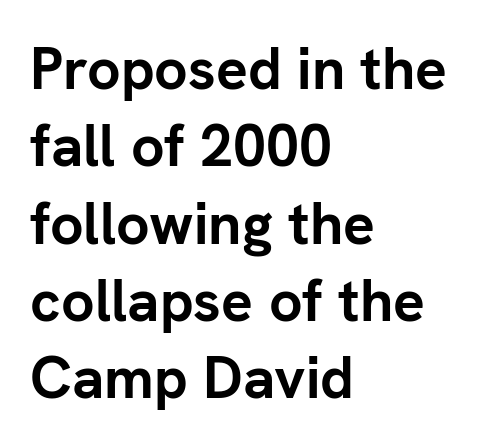
Q: Is the text bold? A: Yes.
Q: Is the text italic (slanted)? A: No, it is upright.
Q: Is the typeface a serif or a sans-serif typeface? A: Sans-serif.
Q: Is the text underlined? A: No.
Q: How is the paragraph aligned? A: Left-aligned.
Q: Is the spacing between letters normal or unusually wide? A: Normal.
Q: Is the spacing between lines tight, normal or loose? A: Normal.
Q: Width (condensed, normal, or wide)? A: Normal.
Q: Stroke contrast? A: Low.
Q: x-height? A: Medium.
Q: Monospaced? A: No.
